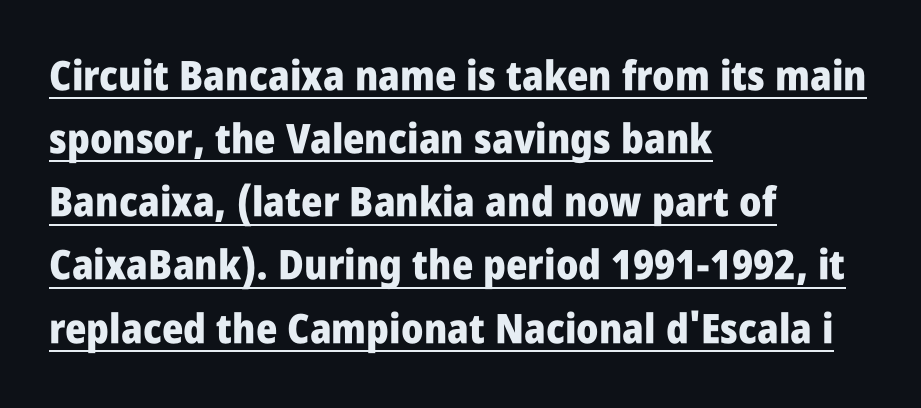
Q: Is the text bold? A: Yes.
Q: Is the text italic (slanted)? A: No, it is upright.
Q: Is the typeface a serif or a sans-serif typeface? A: Sans-serif.
Q: Is the text underlined? A: Yes.
Q: How is the paragraph aligned? A: Left-aligned.
Q: Is the spacing between letters normal or unusually wide? A: Normal.
Q: Is the spacing between lines tight, normal or loose? A: Normal.
Q: Width (condensed, normal, or wide)? A: Condensed.
Q: Stroke contrast? A: Low.
Q: x-height? A: Large.
Q: Monospaced? A: No.
